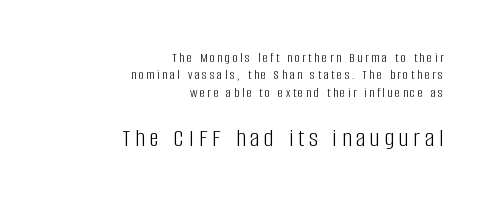
{"italic": "no", "bold": "no", "underline": "no", "align": "right", "line_spacing": "normal", "line_spacing_ratio": 1.25, "larger_block": "second", "size_ratio": 1.86, "glyph_px": 26}
